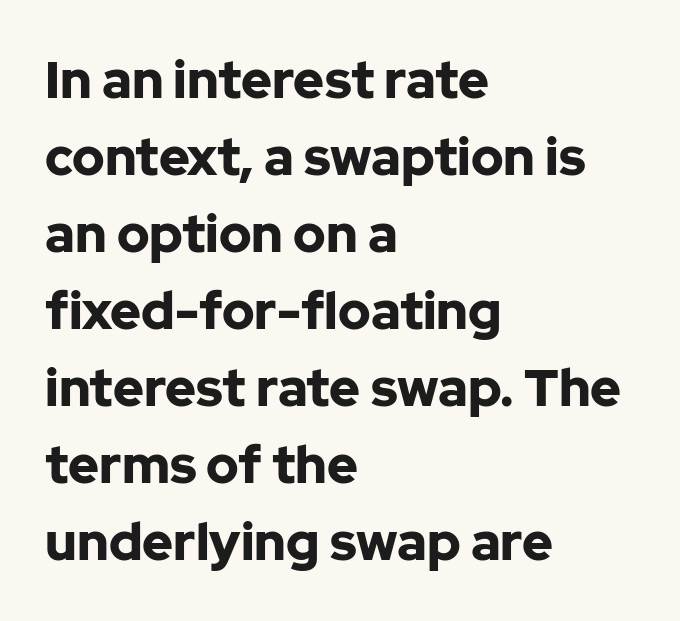
Q: Is the text bold? A: Yes.
Q: Is the text italic (slanted)? A: No, it is upright.
Q: Is the typeface a serif or a sans-serif typeface? A: Sans-serif.
Q: Is the text underlined? A: No.
Q: How is the paragraph aligned? A: Left-aligned.
Q: Is the spacing between letters normal or unusually wide? A: Normal.
Q: Is the spacing between lines tight, normal or loose? A: Normal.
Q: Width (condensed, normal, or wide)? A: Normal.
Q: Stroke contrast? A: Low.
Q: x-height? A: Medium.
Q: Monospaced? A: No.
